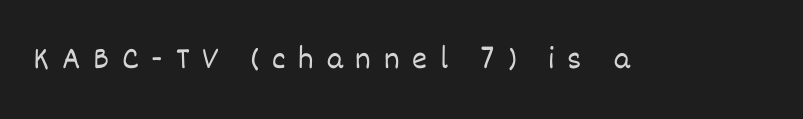
{"italic": "no", "bold": "no", "weight": "light", "width": "normal", "stroke_contrast": "low", "x_height": "large", "monospaced": "no", "underline": "no", "letter_spacing": "wide", "letter_spacing_em": 0.4, "glyph_px": 32}
